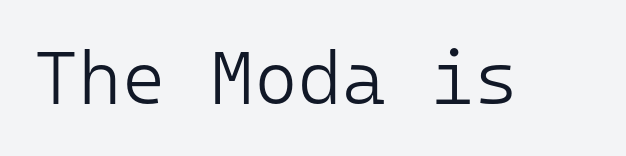
The image shows 75 px light sans-serif type, upright, monospaced; set normal letter spacing, not underlined; low stroke contrast and a medium x-height.
